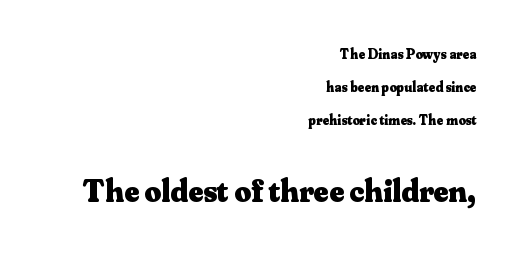
The image shows 32 px heavy serif type, upright; set right-aligned, loose line spacing (2.36x), normal letter spacing, not underlined; the second (bottom) block is 2.29x larger; medium stroke contrast and a small x-height.
